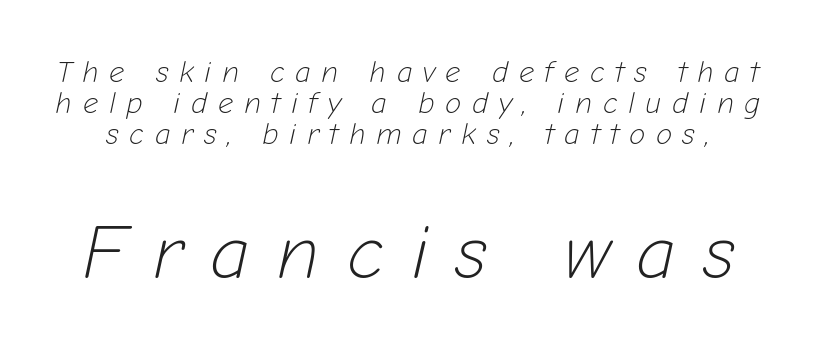
Letters have the restrained weight of plain body copy at most. Block two is the big one; block one sits smaller above it. Loose tracking; the words dissolve into strings of separated letters. The foot of each line stays bare and open. Reading down the column, the eye jumps only a short way to each next line. Think of a printed novel: that variable character pitch is what you see here.
